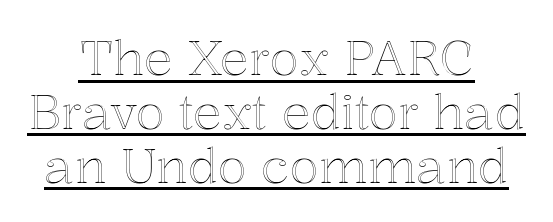
Every row of glyphs is offset so its center matches the block's center. Looks like regular typesetting: each glyph gets only the width it needs. Vertically, the passage feels compressed, each row crowding the next. Italic: no, the glyphs are upright roman. The sample's only ornament is a line tracing under the words. Tracking value appears to be zero — textbook default spacing.
